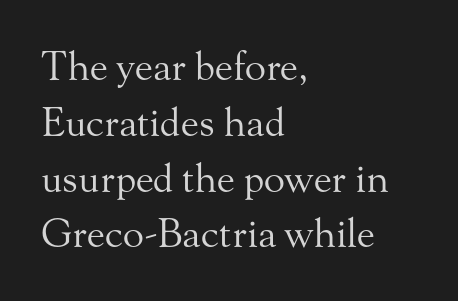
Q: Is the text bold? A: No.
Q: Is the text italic (slanted)? A: No, it is upright.
Q: Is the typeface a serif or a sans-serif typeface? A: Serif.
Q: Is the text underlined? A: No.
Q: How is the paragraph aligned? A: Left-aligned.
Q: Is the spacing between letters normal or unusually wide? A: Normal.
Q: Is the spacing between lines tight, normal or loose? A: Normal.
Q: Width (condensed, normal, or wide)? A: Normal.
Q: Stroke contrast? A: Medium.
Q: x-height? A: Small.
Q: Monospaced? A: No.
